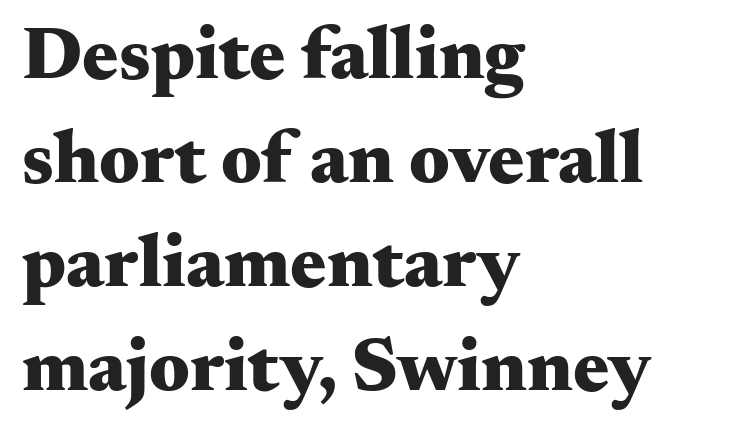
A typesetter would call this leading conventional body-copy spacing. Caption: bold face, heavy strokes. A roman cut, with each character standing at attention. Honestly, the letter spacing is just normal — you wouldn't notice it. The letters advance in unequal steps, a hallmark of proportional type.
